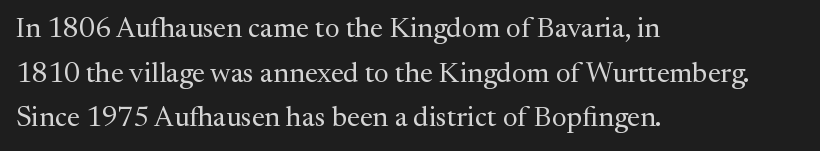
Q: Is the text bold? A: No.
Q: Is the text italic (slanted)? A: No, it is upright.
Q: Is the typeface a serif or a sans-serif typeface? A: Serif.
Q: Is the text underlined? A: No.
Q: How is the paragraph aligned? A: Left-aligned.
Q: Is the spacing between letters normal or unusually wide? A: Normal.
Q: Is the spacing between lines tight, normal or loose? A: Normal.
Q: Width (condensed, normal, or wide)? A: Normal.
Q: Stroke contrast? A: Medium.
Q: x-height? A: Medium.
Q: Monospaced? A: No.
